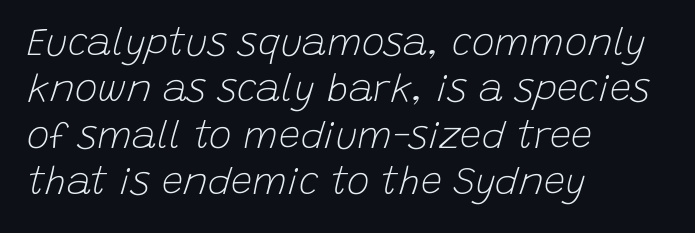
The image shows 38 px light type, italic (leaning right); set left-aligned, line spacing 1.22x, normal letter spacing, not underlined; low stroke contrast and a large x-height.
